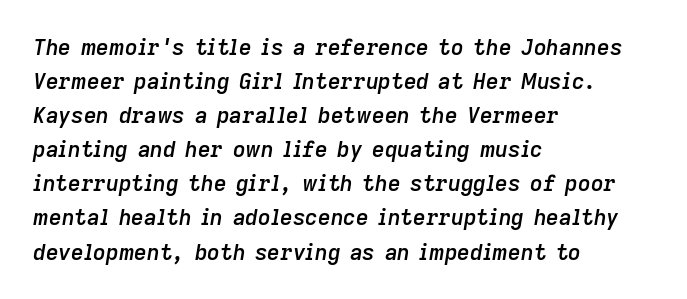
Q: Is the text bold? A: Semi-bold.
Q: Is the text italic (slanted)? A: Yes, it leans right by about 9 degrees.
Q: Is the text underlined? A: No.
Q: How is the paragraph aligned? A: Left-aligned.
Q: Is the spacing between letters normal or unusually wide? A: Normal.
Q: Is the spacing between lines tight, normal or loose? A: Normal.
